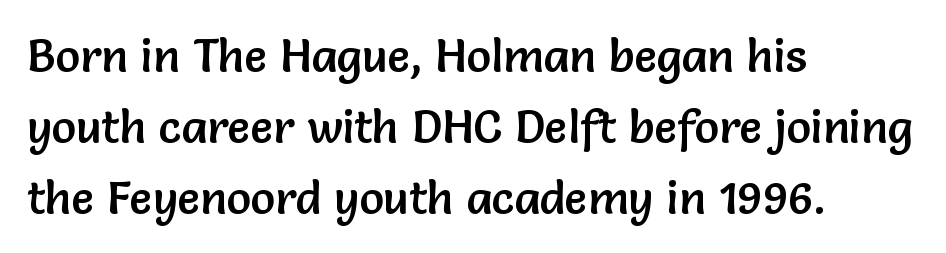
{"serif": "no", "italic": "no", "width": "normal", "stroke_contrast": "low", "x_height": "medium", "monospaced": "no", "underline": "no", "align": "left", "line_spacing": "normal", "line_spacing_ratio": 1.54, "letter_spacing": "normal", "letter_spacing_em": 0.0, "glyph_px": 46}
